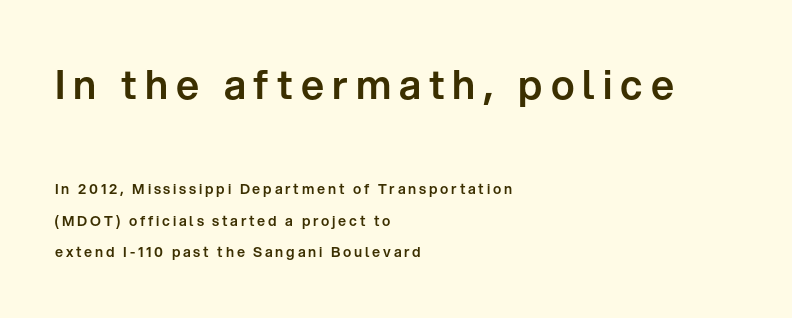
The image shows 40 px sans-serif type, upright; set left-aligned, loose line spacing (2.27x), unusually wide letter spacing (+0.2 em), not underlined; the first (top) block is 2.86x larger; low stroke contrast and a medium x-height.
